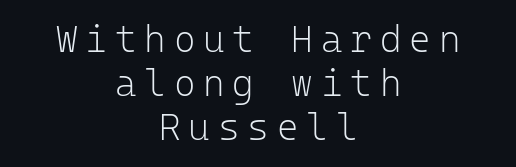
Q: Is the text bold? A: No.
Q: Is the text italic (slanted)? A: No, it is upright.
Q: Is the typeface a serif or a sans-serif typeface? A: Sans-serif.
Q: Is the text underlined? A: No.
Q: How is the paragraph aligned? A: Centered.
Q: Is the spacing between letters normal or unusually wide? A: Unusually wide.
Q: Width (condensed, normal, or wide)? A: Normal.
Q: Stroke contrast? A: Low.
Q: x-height? A: Medium.
Q: Monospaced? A: Yes.
